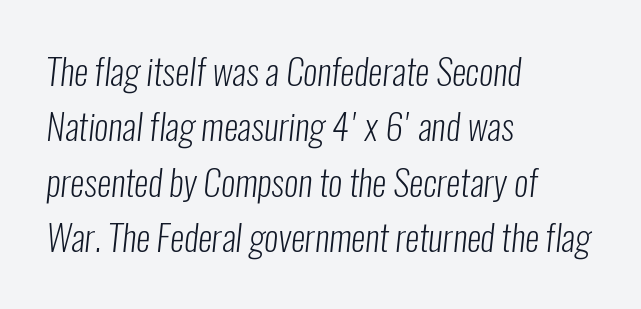
The image shows 36 px light, condensed sans-serif type; set left-aligned, normal line spacing (1.54x), normal letter spacing, not underlined; low stroke contrast and a medium x-height.
